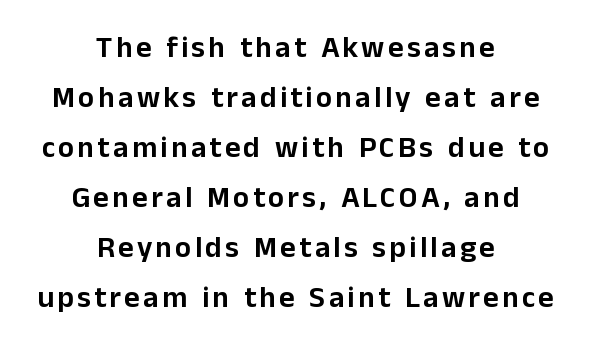
In terms of letterform style, serifs are entirely absent. Here the designer chose a conventional face with non-uniform glyph widths. The rendering positions every line midway between the sides. The axis of the letterforms is exactly vertical.
